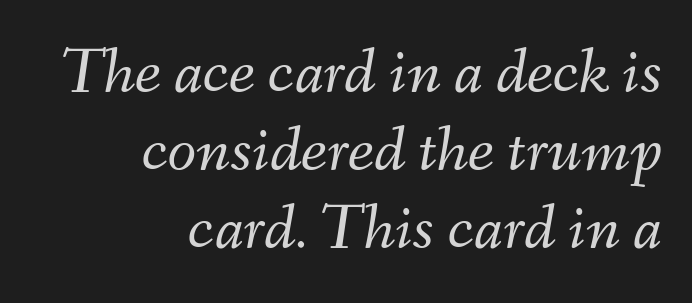
{"italic": "yes", "lean": "right", "slant_degrees": 9, "bold": "no", "weight": "light", "width": "normal", "stroke_contrast": "medium", "x_height": "small", "monospaced": "no", "underline": "no", "align": "right", "line_spacing_ratio": 1.18, "letter_spacing": "normal", "letter_spacing_em": 0.0, "glyph_px": 66}
